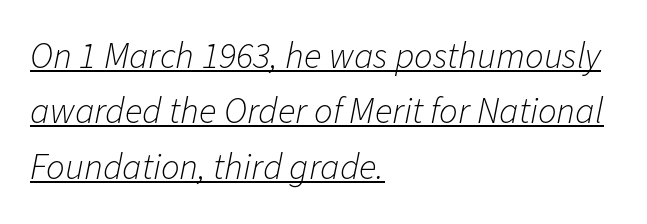
{"italic": "yes", "lean": "right", "slant_degrees": 11, "bold": "no", "weight": "light", "width": "normal", "stroke_contrast": "low", "x_height": "medium", "monospaced": "no", "underline": "yes", "align": "left", "line_spacing": "normal", "line_spacing_ratio": 1.5, "letter_spacing": "normal", "letter_spacing_em": 0.0, "glyph_px": 37}
